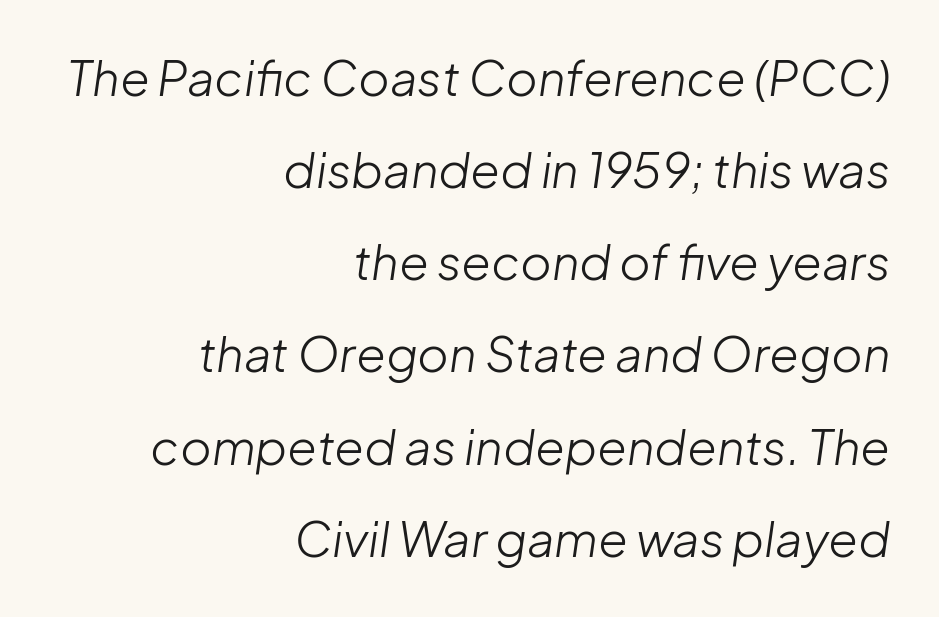
Quick note: italic. Think of a printed novel: that variable character pitch is what you see here. The designer dialed line spacing up above the default. No extra tracking has been applied to these lines. Only glyphs here, with clear space below each row. Notice how the passage keeps a crisp vertical edge on the right only.
